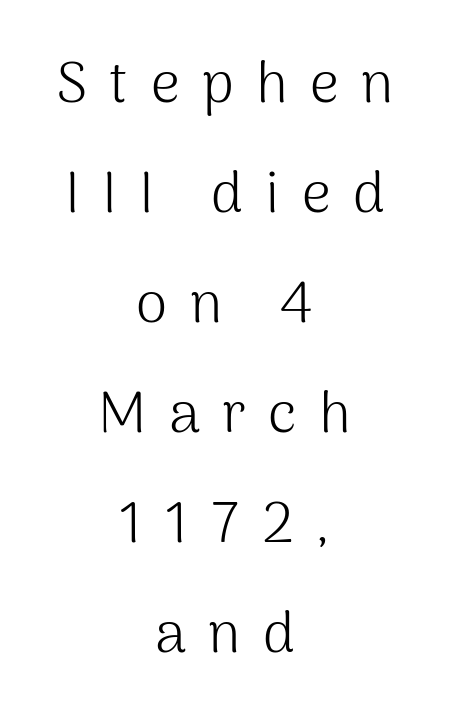
Vertical stems look standard width or narrower in stroke. If you folded the block vertically in half, each line would mirror itself in length. The area under the type is left untouched. Display-style spreading of the glyphs; the letterfit is very open. A great deal of white space separates one row of letters from the next. When letters stand straight like this, we call the style roman or upright.
